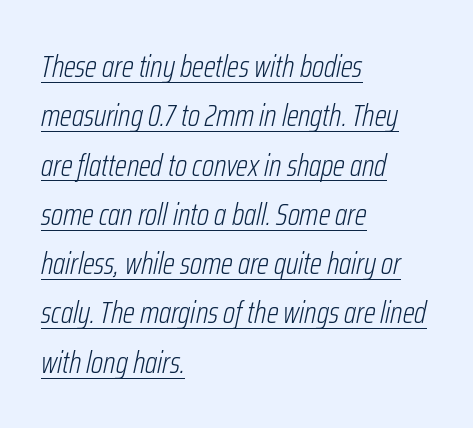
Letter spacing: default. The characters are drawn with everyday or finer stroke widths. The typesetter chose a ragged-right arrangement here. Descenders here cross a horizontal rule under the line. These lines are rendered in a variable-pitch font.
